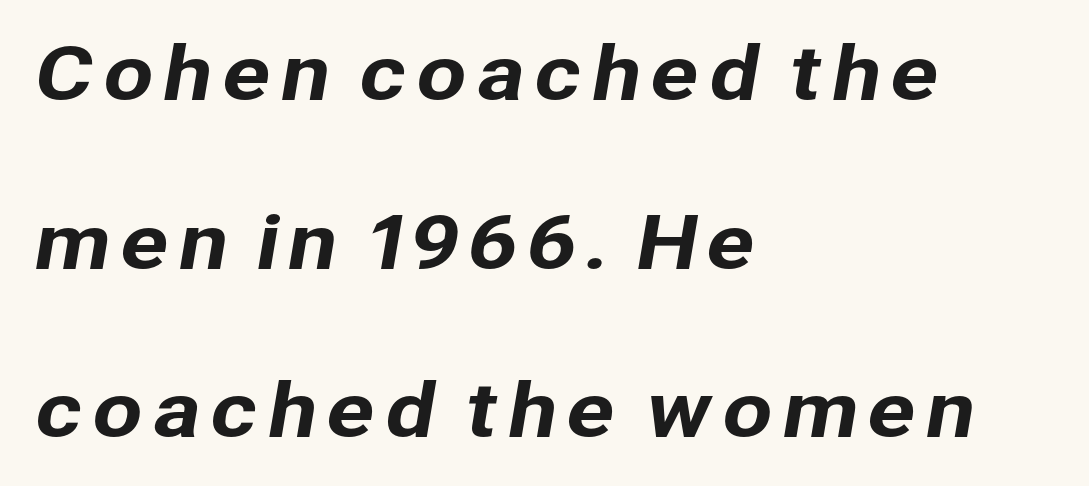
{"serif": "no", "width": "normal", "stroke_contrast": "low", "x_height": "medium", "monospaced": "no", "underline": "no", "align": "left", "line_spacing": "loose", "line_spacing_ratio": 2.31, "glyph_px": 73}
